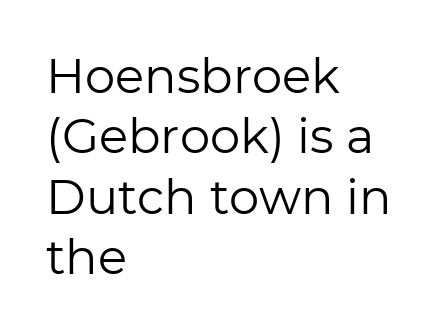
Q: Is the text bold? A: No.
Q: Is the text italic (slanted)? A: No, it is upright.
Q: Is the typeface a serif or a sans-serif typeface? A: Sans-serif.
Q: Is the text underlined? A: No.
Q: How is the paragraph aligned? A: Left-aligned.
Q: Is the spacing between letters normal or unusually wide? A: Normal.
Q: Is the spacing between lines tight, normal or loose? A: Normal.
Q: Width (condensed, normal, or wide)? A: Normal.
Q: Stroke contrast? A: Low.
Q: x-height? A: Medium.
Q: Monospaced? A: No.
